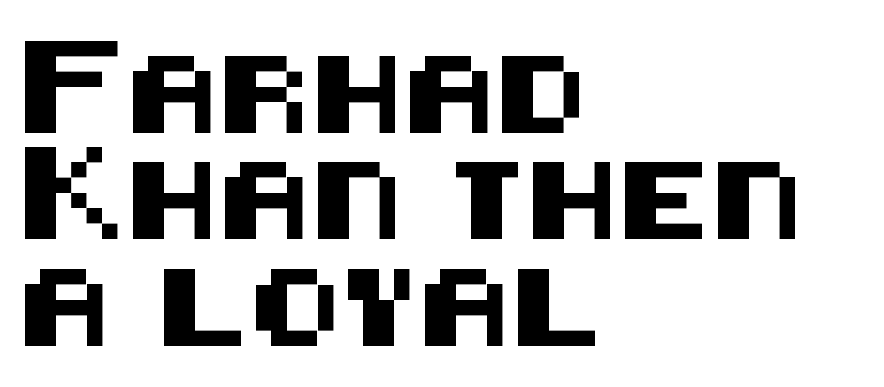
If you drew a ruler down the left edge, every line would touch it. How are the letters spaced? Ordinarily, with no added tracking. Interline gaps are of average width in this sample. Unlike a traditional serif, this face leaves its strokes unadorned. Style check: upright. The string is rendered with underlining switched off.
